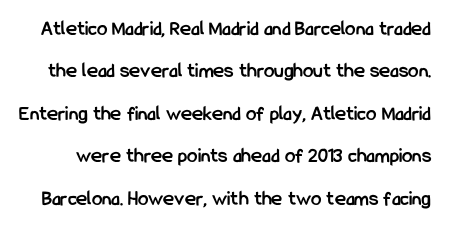
Strokes here are thick enough to call this a true bold. The tracking reads as untouched default to a designer's eye. This is roman type, the default non-slanted kind. The line-height multiplier appears high, well above default. The space directly below the letters is spotless.
